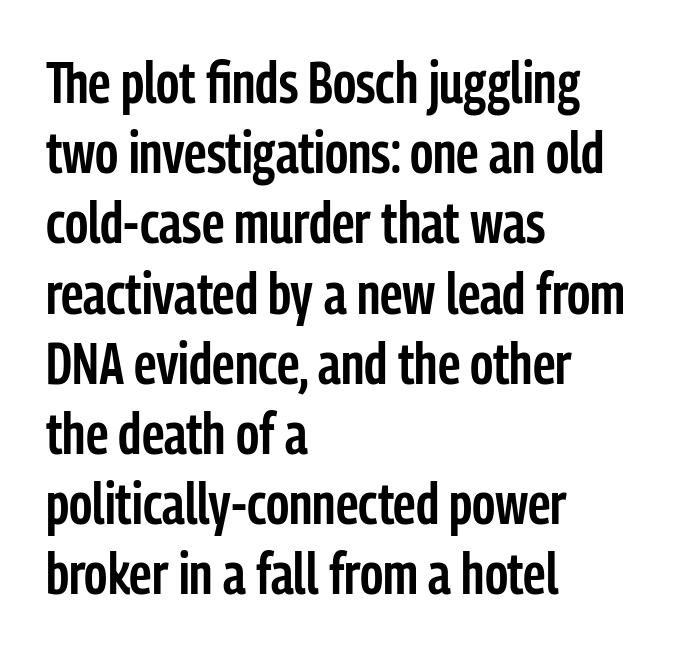
{"serif": "no", "italic": "no", "bold": "semi", "weight": "semibold", "width": "condensed", "stroke_contrast": "low", "x_height": "medium", "monospaced": "no", "underline": "no", "align": "left", "line_spacing_ratio": 1.21, "letter_spacing": "normal", "letter_spacing_em": 0.0, "glyph_px": 58}
